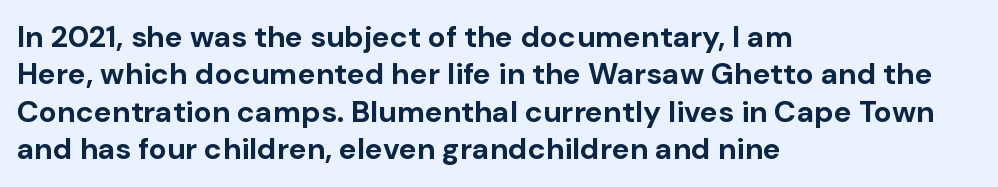
{"serif": "no", "italic": "no", "bold": "yes", "weight": "bold", "width": "normal", "stroke_contrast": "low", "x_height": "medium", "monospaced": "no", "underline": "no", "align": "left", "line_spacing": "normal", "line_spacing_ratio": 1.25, "letter_spacing": "normal", "letter_spacing_em": 0.0, "glyph_px": 30}
